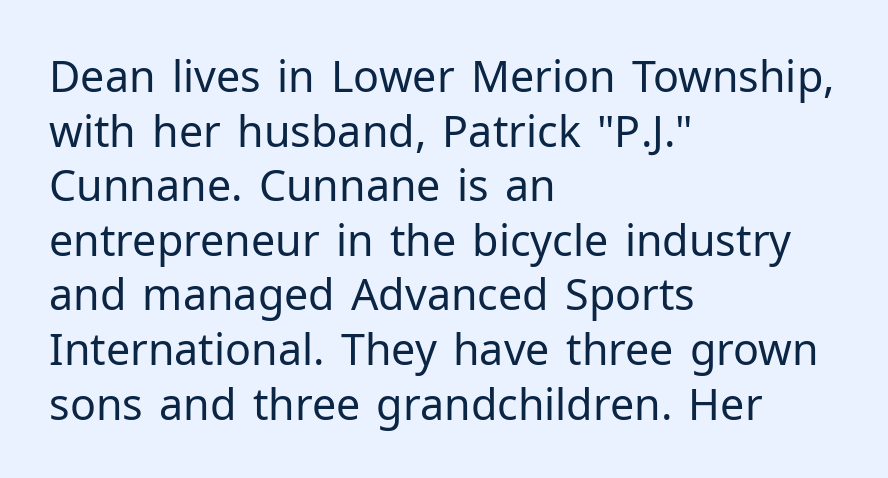
Q: Is the text bold? A: No.
Q: Is the text italic (slanted)? A: No, it is upright.
Q: Is the typeface a serif or a sans-serif typeface? A: Sans-serif.
Q: Is the text underlined? A: No.
Q: How is the paragraph aligned? A: Left-aligned.
Q: Is the spacing between letters normal or unusually wide? A: Normal.
Q: Is the spacing between lines tight, normal or loose? A: Normal.
Q: Width (condensed, normal, or wide)? A: Normal.
Q: Stroke contrast? A: Low.
Q: x-height? A: Medium.
Q: Monospaced? A: No.
